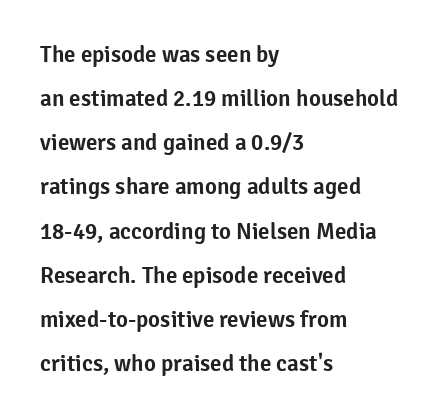
{"italic": "no", "underline": "no", "align": "left", "line_spacing": "loose", "line_spacing_ratio": 1.92, "letter_spacing": "normal", "letter_spacing_em": 0.0, "glyph_px": 23}
